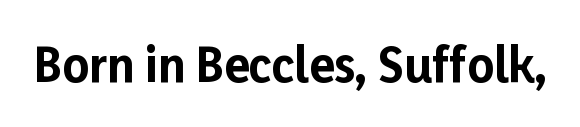
Q: Is the text bold? A: Yes.
Q: Is the text italic (slanted)? A: No, it is upright.
Q: Is the typeface a serif or a sans-serif typeface? A: Sans-serif.
Q: Is the text underlined? A: No.
Q: Is the spacing between letters normal or unusually wide? A: Normal.
Q: Width (condensed, normal, or wide)? A: Normal.
Q: Stroke contrast? A: Low.
Q: x-height? A: Medium.
Q: Monospaced? A: No.
